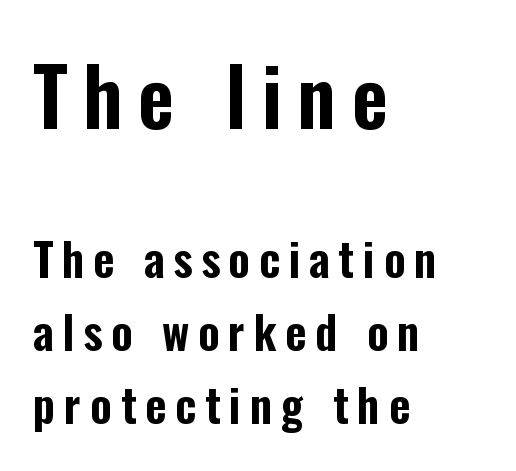
Q: Is the text italic (slanted)? A: No, it is upright.
Q: Is the typeface a serif or a sans-serif typeface? A: Sans-serif.
Q: Is the text underlined? A: No.
Q: How is the paragraph aligned? A: Left-aligned.
Q: Is the spacing between lines tight, normal or loose? A: Normal.
Q: Which block of text is set in a larger size, the first (top) or the second (bottom)? A: The first (top) one.
Q: Width (condensed, normal, or wide)? A: Condensed.
Q: Stroke contrast? A: Low.
Q: x-height? A: Medium.
Q: Monospaced? A: No.
